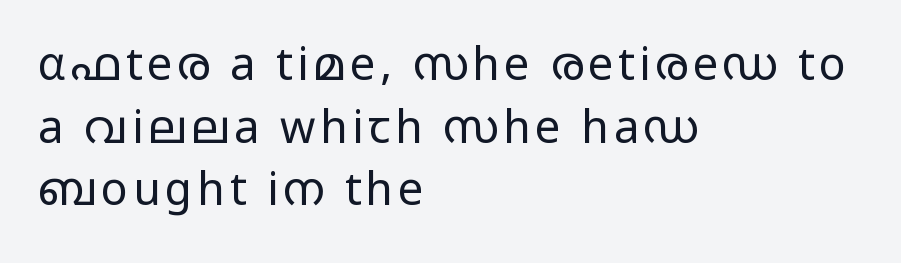
The image shows 45 px regular-weight, wide sans-serif type, upright; set left-aligned, normal line spacing (1.39x), not underlined; low stroke contrast and a medium x-height.
